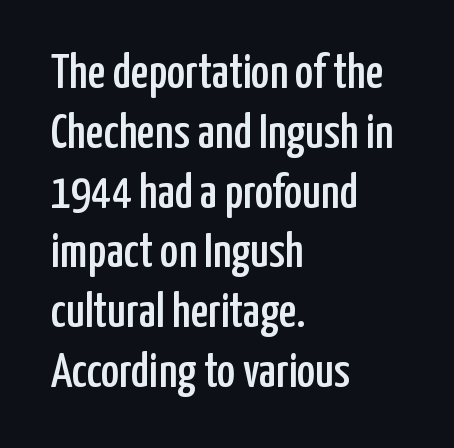
Q: Is the text italic (slanted)? A: No, it is upright.
Q: Is the typeface a serif or a sans-serif typeface? A: Sans-serif.
Q: Is the text underlined? A: No.
Q: How is the paragraph aligned? A: Left-aligned.
Q: Is the spacing between letters normal or unusually wide? A: Normal.
Q: Width (condensed, normal, or wide)? A: Condensed.
Q: Stroke contrast? A: Low.
Q: x-height? A: Medium.
Q: Monospaced? A: No.
